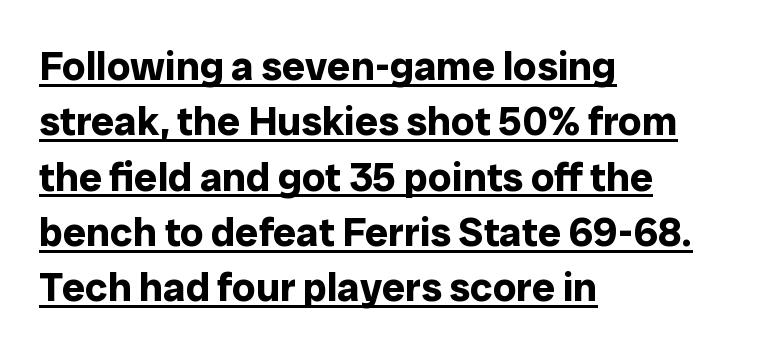
These lines are rendered in a variable-pitch font. Quick note: underline on. How heavy is the stroke? Heavy — this is a bold. Check where the strokes stop: nothing finishes them off — pure sans. Does the copy run flush right? No — it runs flush left. The specimen reads as upright at a glance.
